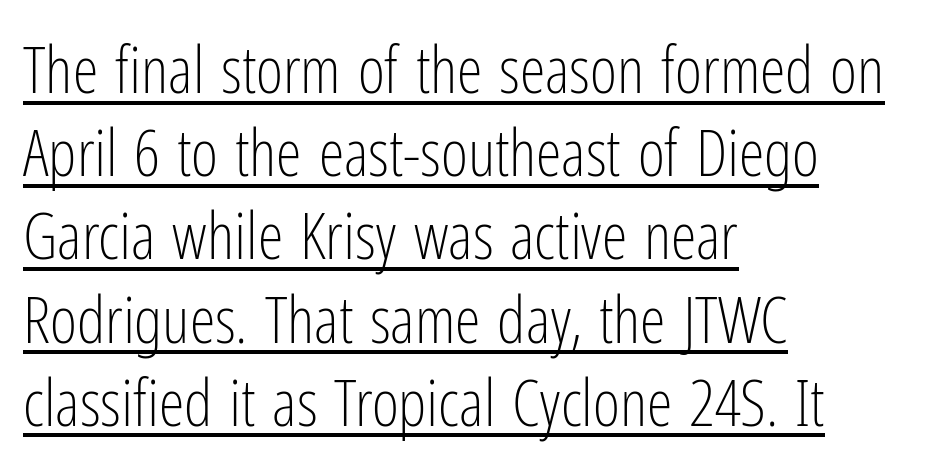
The image shows 65 px light, condensed sans-serif type, upright; set left-aligned, normal line spacing (1.28x), normal letter spacing, underlined; low stroke contrast and a medium x-height.
